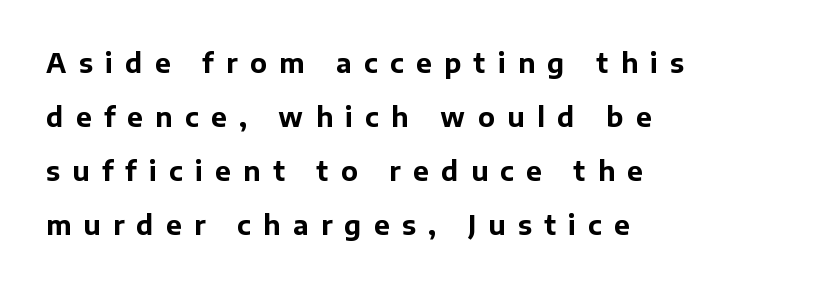
The glyphs have the mass of a bold cut. Underlining? Definitely not there. Is there much room between lines? Yes — plenty of vertical air separates them. Here the glyphs are tracked loosely, breaking word shapes into spaced letters.
